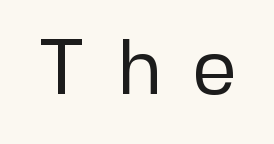
These lines are rendered in a variable-pitch font. The letters are spread apart with noticeably loose tracking. The baseline area is clear. Rendered with straight, roman letterforms. On a weight scale, this lands at 450 or below. The font family rendered here belongs to the sans-serif group.
